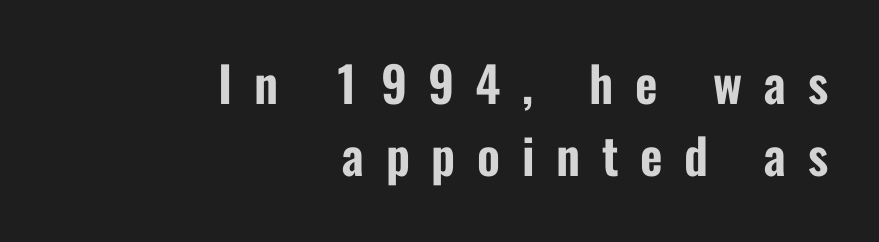
Q: Is the text italic (slanted)? A: No, it is upright.
Q: Is the typeface a serif or a sans-serif typeface? A: Sans-serif.
Q: Is the text underlined? A: No.
Q: How is the paragraph aligned? A: Right-aligned.
Q: Is the spacing between letters normal or unusually wide? A: Unusually wide.
Q: Is the spacing between lines tight, normal or loose? A: Normal.
Q: Width (condensed, normal, or wide)? A: Condensed.
Q: Stroke contrast? A: Low.
Q: x-height? A: Medium.
Q: Monospaced? A: No.
